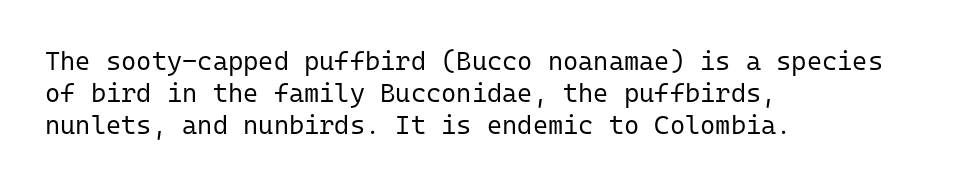
Q: Is the text bold? A: No.
Q: Is the text italic (slanted)? A: No, it is upright.
Q: Is the text underlined? A: No.
Q: How is the paragraph aligned? A: Left-aligned.
Q: Is the spacing between letters normal or unusually wide? A: Normal.
